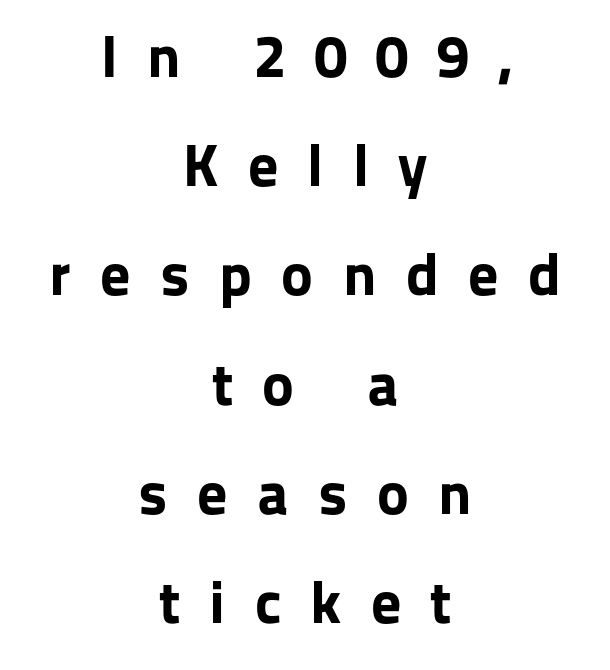
The image shows 60 px bold sans-serif type, upright; set centered, line spacing 1.82x, unusually wide letter spacing (+0.49 em), not underlined; low stroke contrast and a medium x-height.
